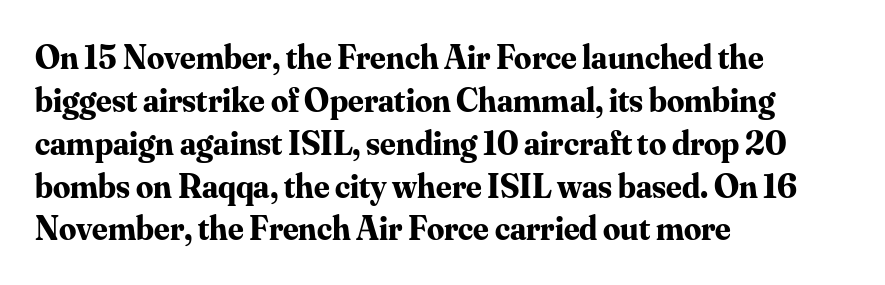
Q: Is the text bold? A: Yes.
Q: Is the text italic (slanted)? A: No, it is upright.
Q: Is the typeface a serif or a sans-serif typeface? A: Serif.
Q: Is the text underlined? A: No.
Q: How is the paragraph aligned? A: Left-aligned.
Q: Is the spacing between letters normal or unusually wide? A: Normal.
Q: Is the spacing between lines tight, normal or loose? A: Normal.
Q: Width (condensed, normal, or wide)? A: Normal.
Q: Stroke contrast? A: Medium.
Q: x-height? A: Small.
Q: Monospaced? A: No.
